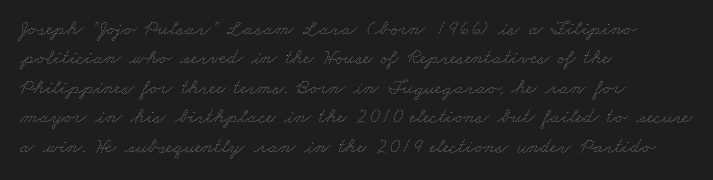
In terms of letterspacing, this is plain default setting. Just letters on the line, the space beneath them empty. Layout note: lines flush left. Stroke mass is kept to a normal reading level or below. The vertical gap from one line to the next is medium.
